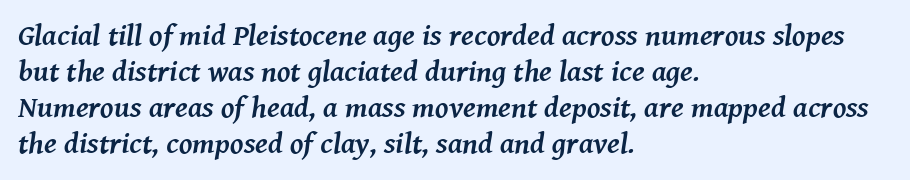
{"serif": "yes", "italic": "yes", "lean": "right", "slant_degrees": 8, "bold": "yes", "weight": "semibold", "width": "normal", "stroke_contrast": "medium", "x_height": "medium", "monospaced": "no", "underline": "no", "align": "left", "line_spacing_ratio": 1.2, "letter_spacing": "normal", "letter_spacing_em": 0.0, "glyph_px": 30}
